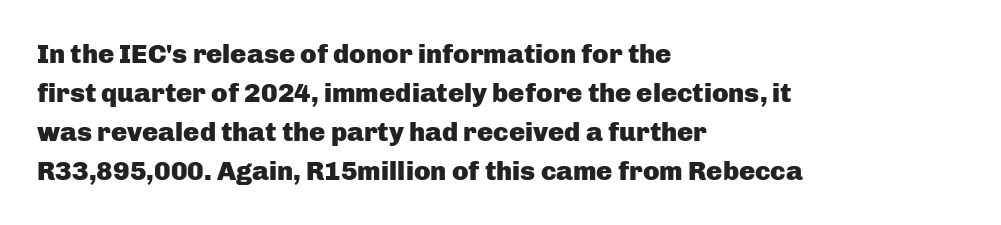
The image shows 27 px bold type, upright; set left-aligned, normal line spacing (1.45x), normal letter spacing, not underlined.
